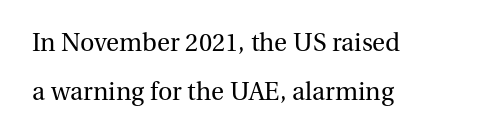
The image shows 25 px text type, upright; set left-aligned, loose line spacing (1.96x), normal letter spacing, not underlined.
